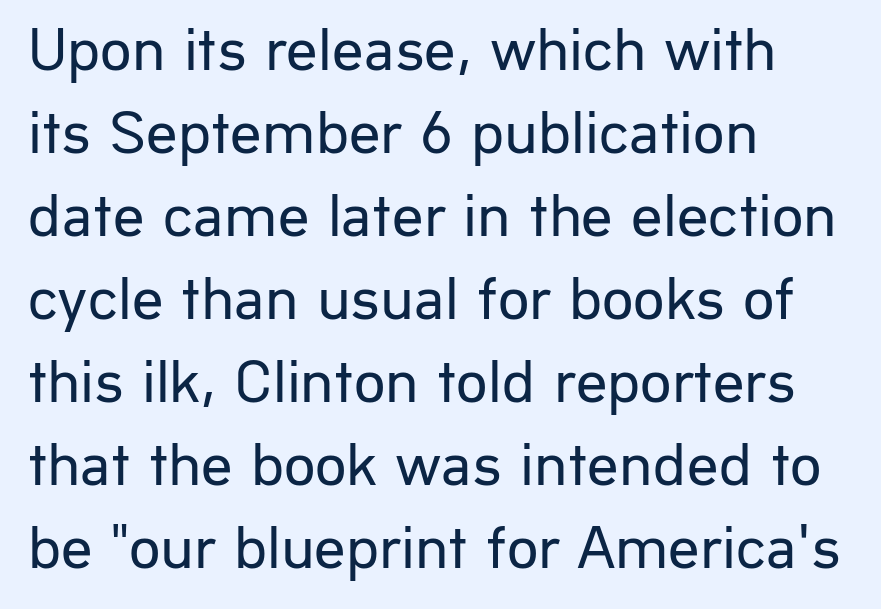
{"serif": "no", "italic": "no", "bold": "no", "weight": "regular", "width": "normal", "stroke_contrast": "low", "x_height": "medium", "monospaced": "no", "underline": "no", "align": "left", "line_spacing": "normal", "line_spacing_ratio": 1.34, "letter_spacing": "normal", "letter_spacing_em": 0.0, "glyph_px": 62}
